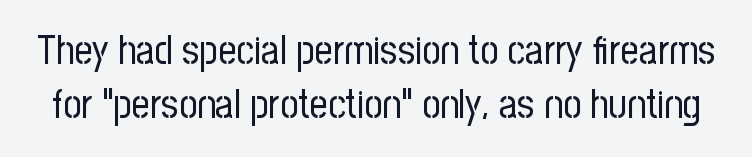
The image shows 40 px regular-weight, condensed sans-serif type, upright; set normal line spacing (1.34x), normal letter spacing, not underlined; low stroke contrast and a medium x-height.
